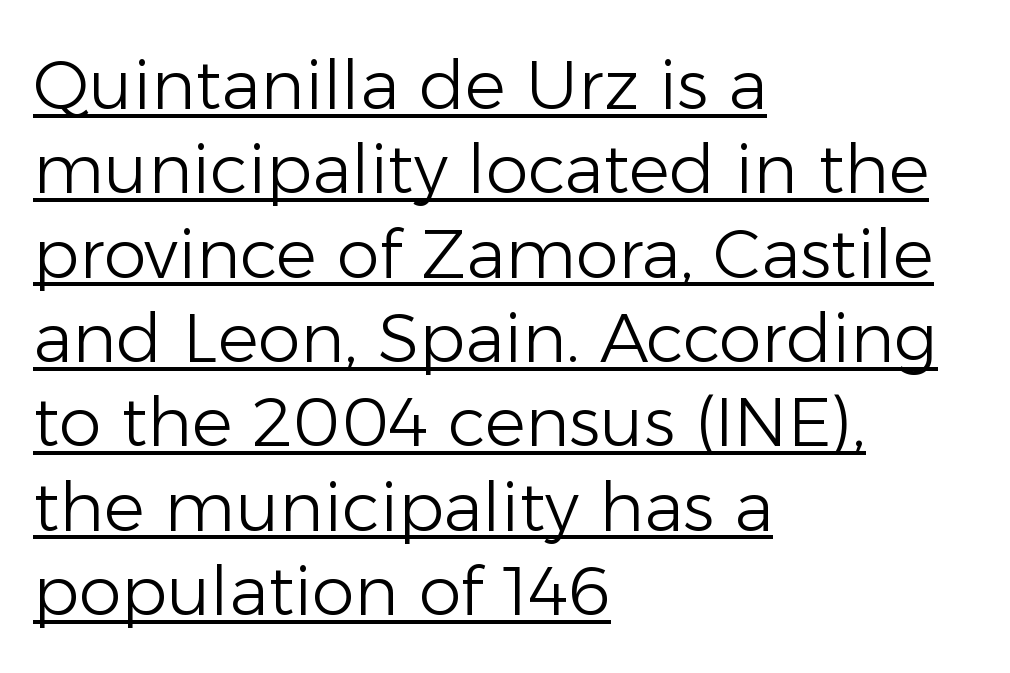
No feet cap the strokes, marking this as sans-serif type. Proportional: the letters do not fall into vertical columns. Weight class: somewhere from thin through regular. If you drew a line through each stem, it would be perfectly vertical. Characters follow at the spacing the type designer built in.
